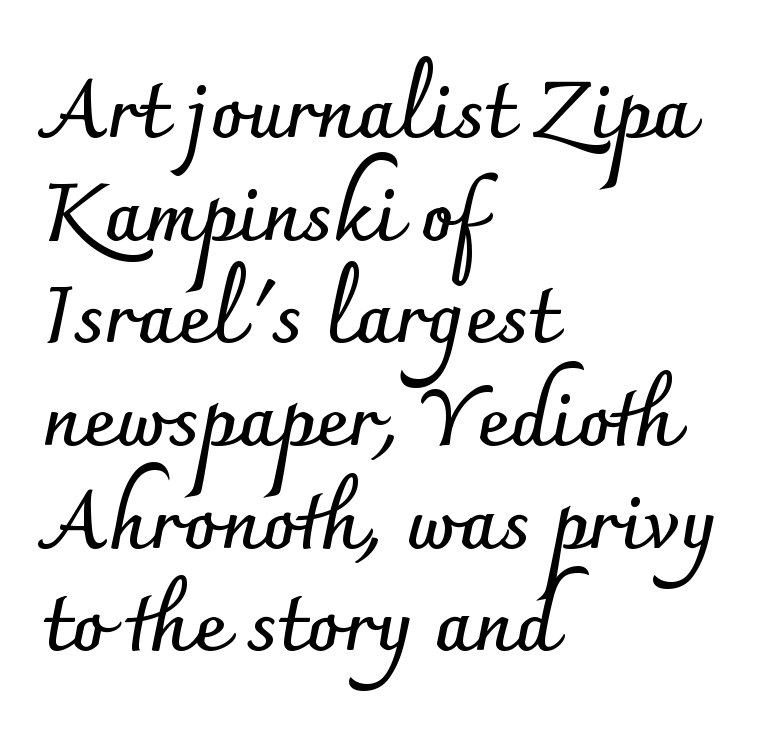
Q: Is the text bold? A: Yes.
Q: Is the text italic (slanted)? A: Yes.
Q: Is the typeface a serif or a sans-serif typeface? A: Sans-serif.
Q: Is the text underlined? A: No.
Q: How is the paragraph aligned? A: Left-aligned.
Q: Is the spacing between letters normal or unusually wide? A: Normal.
Q: Is the spacing between lines tight, normal or loose? A: Normal.
Q: Width (condensed, normal, or wide)? A: Normal.
Q: Stroke contrast? A: Low.
Q: x-height? A: Small.
Q: Monospaced? A: No.
